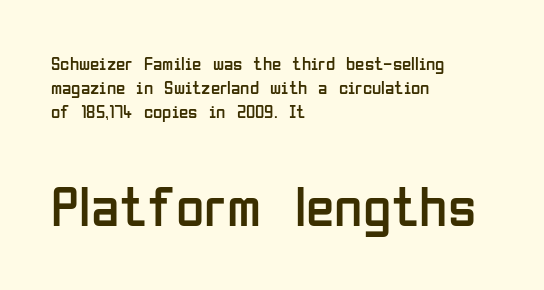
{"serif": "no", "italic": "no", "bold": "no", "weight": "regular", "width": "condensed", "stroke_contrast": "low", "x_height": "medium", "monospaced": "no", "underline": "no", "align": "left", "line_spacing": "normal", "line_spacing_ratio": 1.26, "letter_spacing": "normal", "letter_spacing_em": 0.0, "larger_block": "second", "size_ratio": 3.05, "glyph_px": 58}
